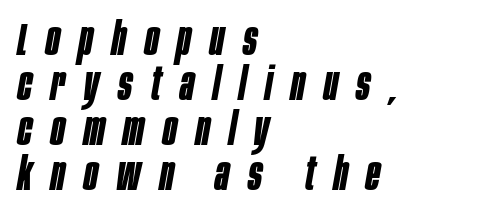
Bare-footed words on every line. Heavy, bold letterforms. Spacing verdict: proportional, widths tailored to each character. How would I describe the line gaps? Narrow and economical.
